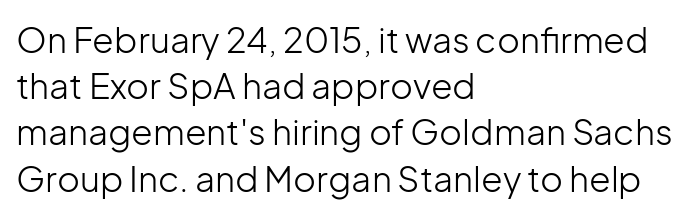
{"serif": "no", "italic": "no", "bold": "no", "weight": "light", "width": "normal", "stroke_contrast": "low", "x_height": "medium", "monospaced": "no", "underline": "no", "align": "left", "line_spacing": "normal", "line_spacing_ratio": 1.32, "letter_spacing": "normal", "letter_spacing_em": 0.0, "glyph_px": 35}
